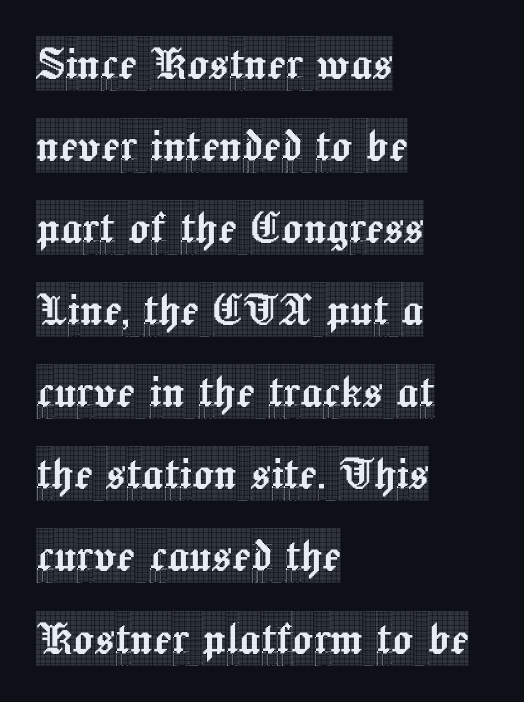
Q: Is the text italic (slanted)? A: No, it is upright.
Q: Is the typeface a serif or a sans-serif typeface? A: Serif.
Q: Is the text underlined? A: No.
Q: How is the paragraph aligned? A: Left-aligned.
Q: Is the spacing between letters normal or unusually wide? A: Normal.
Q: Is the spacing between lines tight, normal or loose? A: Normal.
Q: Width (condensed, normal, or wide)? A: Condensed.
Q: x-height? A: Large.
Q: Monospaced? A: No.
